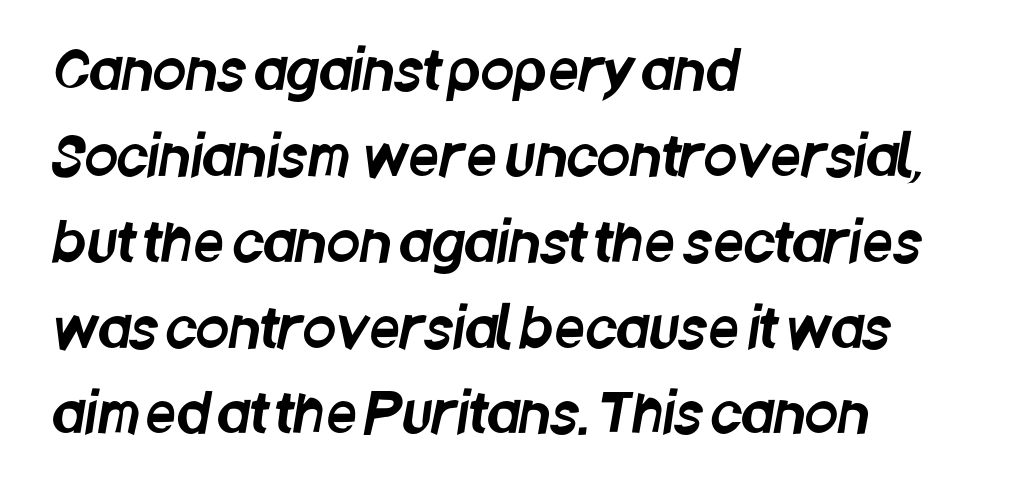
The lines in this sample share a left origin and differ only in where they stop. Compared with typical paragraphs, the rows here are spaced about the same. A typesetter would call this zero additional tracking. Observe the absence of serifs on each vertical stroke in this sample. The face used here is proportionally spaced, like ordinary book or web type.
